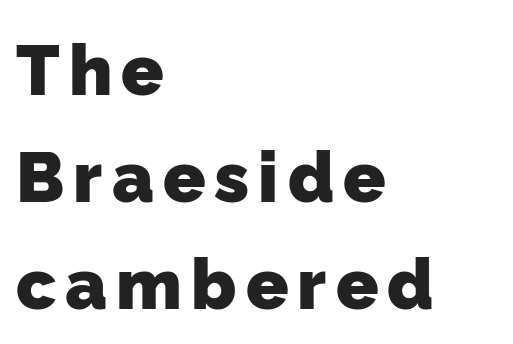
Q: Is the text bold? A: Yes.
Q: Is the typeface a serif or a sans-serif typeface? A: Sans-serif.
Q: Is the text underlined? A: No.
Q: How is the paragraph aligned? A: Left-aligned.
Q: Is the spacing between lines tight, normal or loose? A: Normal.
Q: Width (condensed, normal, or wide)? A: Normal.
Q: Stroke contrast? A: Low.
Q: x-height? A: Medium.
Q: Monospaced? A: No.
